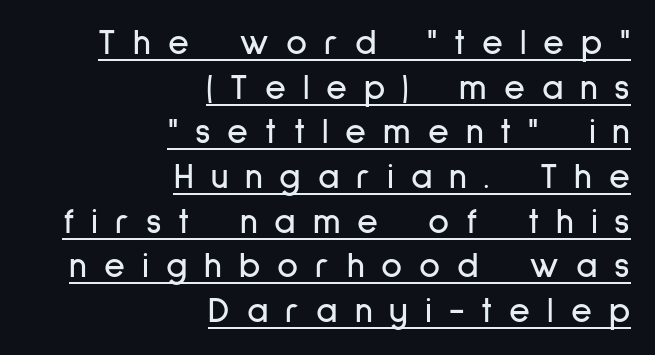
The image shows 36 px condensed sans-serif type, upright; set right-aligned, line spacing 1.24x, unusually wide letter spacing (+0.47 em), underlined; low stroke contrast and a medium x-height.
